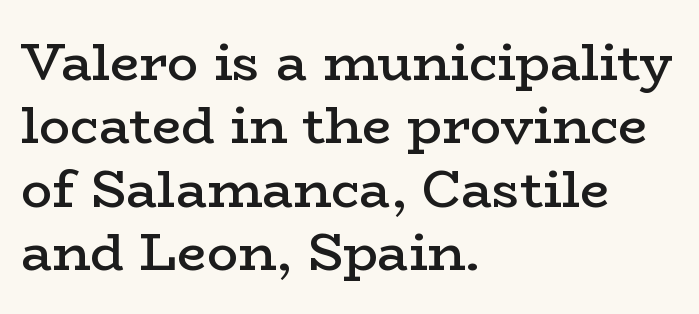
Q: Is the text bold? A: Semi-bold.
Q: Is the text italic (slanted)? A: No, it is upright.
Q: Is the typeface a serif or a sans-serif typeface? A: Serif.
Q: Is the text underlined? A: No.
Q: How is the paragraph aligned? A: Left-aligned.
Q: Is the spacing between letters normal or unusually wide? A: Normal.
Q: Width (condensed, normal, or wide)? A: Wide.
Q: Stroke contrast? A: Low.
Q: x-height? A: Medium.
Q: Monospaced? A: No.
